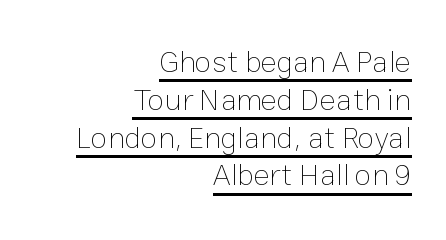
{"italic": "no", "bold": "no", "weight": "thin", "width": "normal", "stroke_contrast": "low", "x_height": "medium", "monospaced": "no", "underline": "yes", "align": "right", "line_spacing_ratio": 1.22, "letter_spacing": "normal", "letter_spacing_em": 0.0, "glyph_px": 31}
